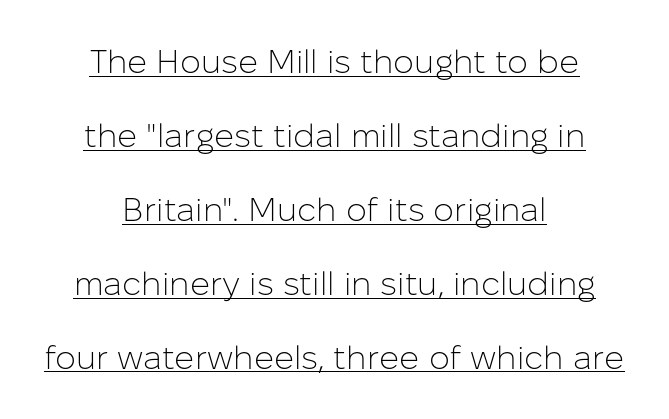
{"serif": "no", "italic": "no", "bold": "no", "weight": "light", "width": "normal", "stroke_contrast": "low", "x_height": "medium", "monospaced": "no", "underline": "yes", "align": "center", "line_spacing": "loose", "line_spacing_ratio": 2.24, "letter_spacing": "normal", "letter_spacing_em": 0.0, "glyph_px": 33}
